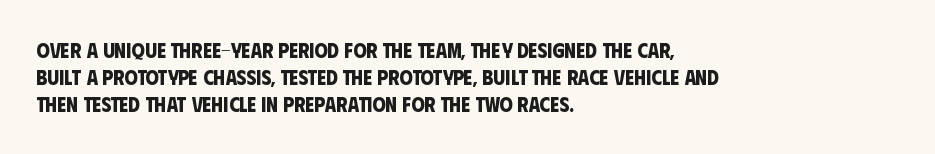
{"bold": "yes", "underline": "no", "align": "left", "line_spacing": "normal", "line_spacing_ratio": 1.29, "letter_spacing": "normal", "letter_spacing_em": 0.0, "glyph_px": 21}
